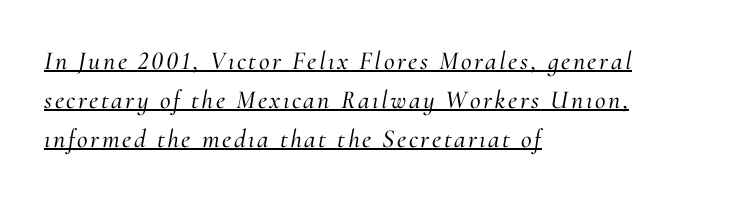
{"italic": "yes", "lean": "right", "slant_degrees": 10, "underline": "yes", "align": "left", "line_spacing": "normal", "line_spacing_ratio": 1.5, "glyph_px": 26}
